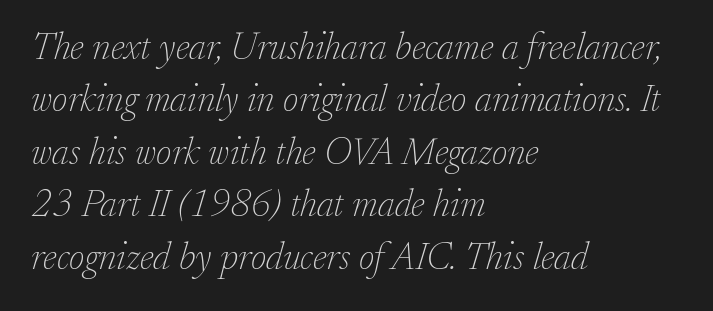
The image shows 38 px thin serif type, italic (leaning right); set left-aligned, normal line spacing (1.38x), normal letter spacing, not underlined; low stroke contrast and a small x-height.
